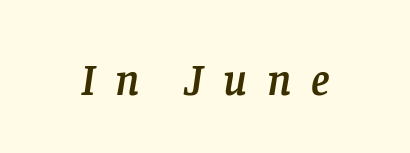
Q: Is the text italic (slanted)? A: Yes, it leans right by about 8 degrees.
Q: Is the typeface a serif or a sans-serif typeface? A: Serif.
Q: Is the text underlined? A: No.
Q: Is the spacing between letters normal or unusually wide? A: Unusually wide.
Q: Width (condensed, normal, or wide)? A: Normal.
Q: Stroke contrast? A: Low.
Q: x-height? A: Large.
Q: Monospaced? A: No.
